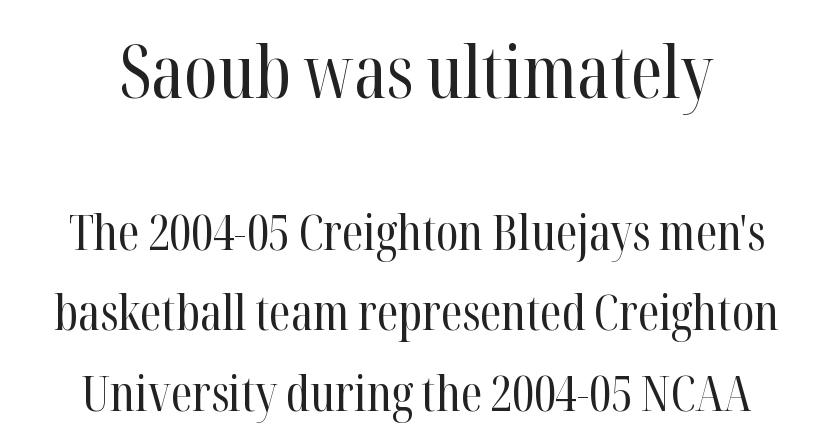
{"serif": "yes", "italic": "no", "bold": "no", "weight": "regular", "width": "condensed", "stroke_contrast": "high", "x_height": "medium", "monospaced": "no", "underline": "no", "align": "center", "line_spacing": "normal", "line_spacing_ratio": 1.64, "letter_spacing": "normal", "letter_spacing_em": 0.0, "larger_block": "first", "size_ratio": 1.49, "glyph_px": 73}
